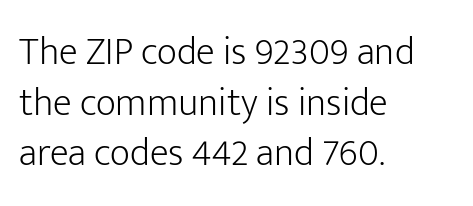
{"serif": "no", "italic": "no", "bold": "no", "weight": "light", "width": "normal", "stroke_contrast": "low", "x_height": "medium", "monospaced": "no", "underline": "no", "align": "left", "line_spacing": "normal", "line_spacing_ratio": 1.3, "letter_spacing": "normal", "letter_spacing_em": 0.0, "glyph_px": 39}
